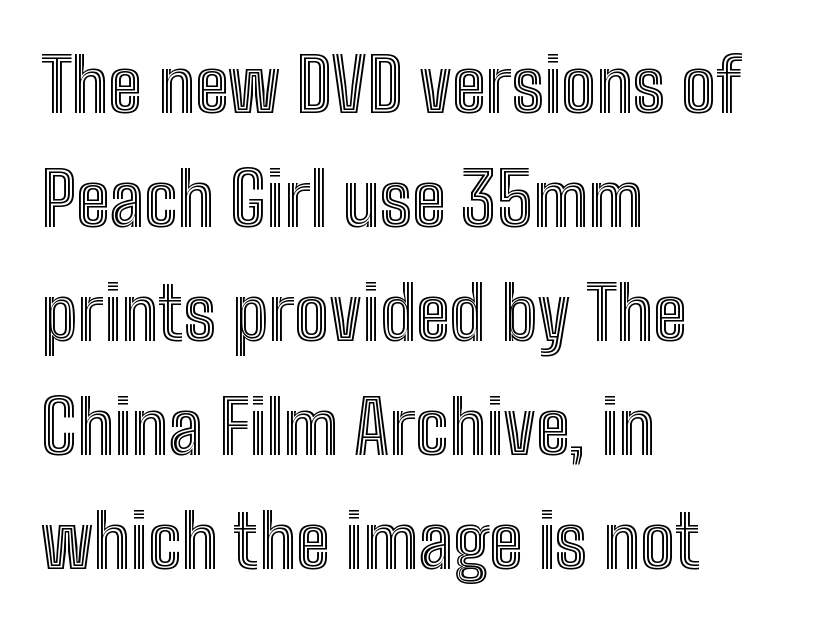
Q: Is the text italic (slanted)? A: No, it is upright.
Q: Is the text underlined? A: No.
Q: How is the paragraph aligned? A: Left-aligned.
Q: Is the spacing between letters normal or unusually wide? A: Normal.
Q: Is the spacing between lines tight, normal or loose? A: Normal.
Q: Width (condensed, normal, or wide)? A: Condensed.
Q: x-height? A: Medium.
Q: Monospaced? A: No.
